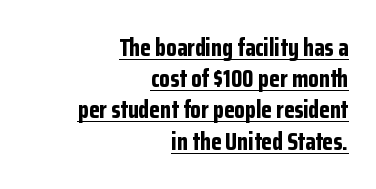
Every word sits above its own underline. Short and long lines alike share a common ending point at right. Is there much room between lines? A standard amount, neither cramped nor airy. Heavy, bold letterforms. Tracking here is standard; glyphs follow each other at the usual distance.
